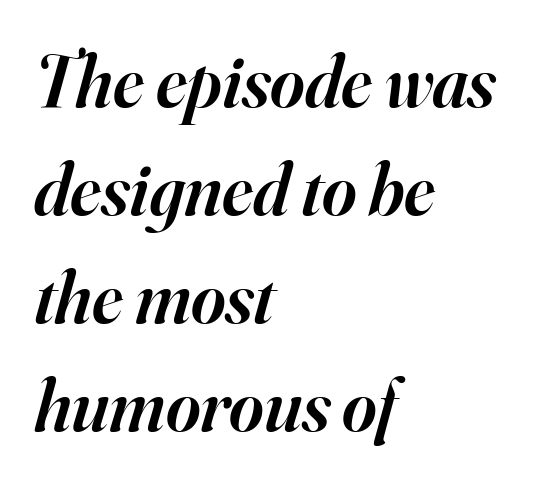
Rows of type keep a routine distance in the vertical direction. This sample uses a serif face. Underlining? Definitely not there. The typography opts for an oblique posture over an upright one. The strokes are fattened partway — semibold, not bold.
